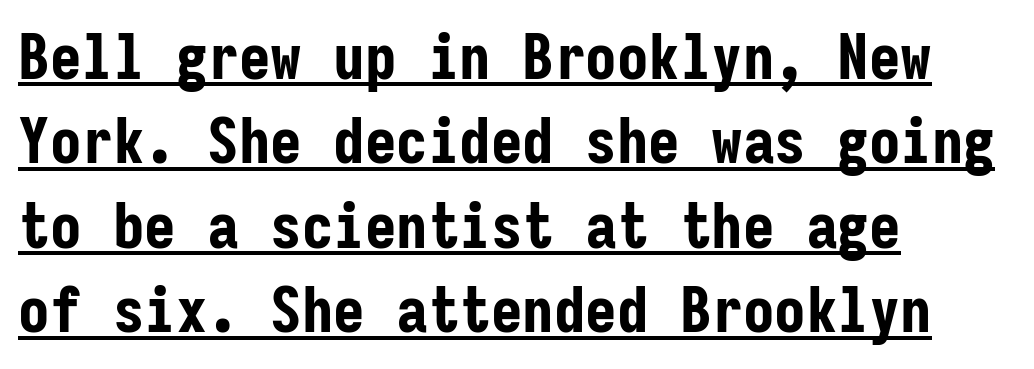
{"serif": "no", "italic": "no", "bold": "yes", "weight": "bold", "width": "condensed", "stroke_contrast": "low", "x_height": "medium", "monospaced": "yes", "underline": "yes", "align": "left", "line_spacing": "normal", "line_spacing_ratio": 1.34, "letter_spacing": "normal", "letter_spacing_em": 0.0, "glyph_px": 63}
